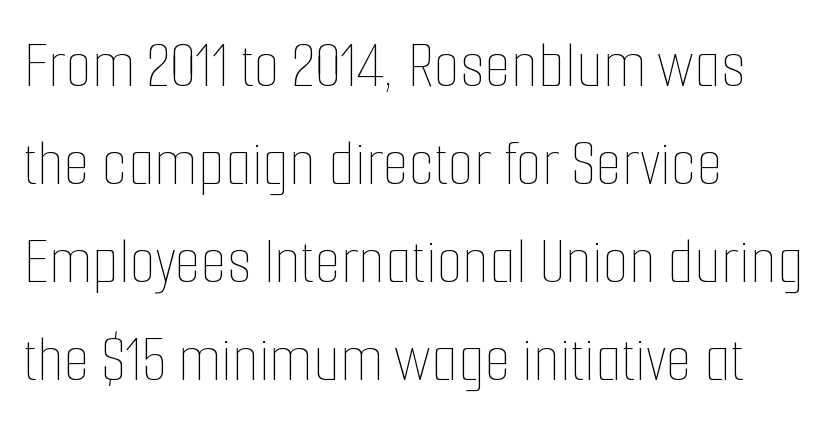
{"italic": "no", "bold": "no", "weight": "thin", "width": "condensed", "stroke_contrast": "low", "x_height": "medium", "monospaced": "no", "underline": "no", "align": "left", "line_spacing": "normal", "line_spacing_ratio": 1.44, "letter_spacing": "normal", "letter_spacing_em": 0.0, "glyph_px": 68}
